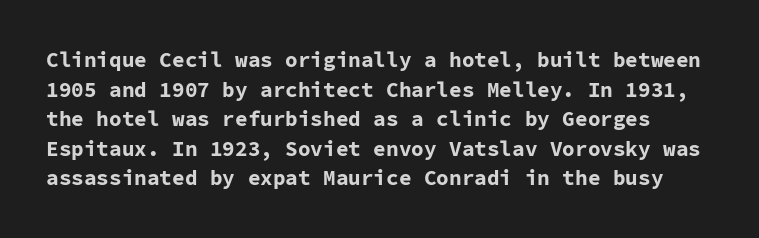
Q: Is the text bold? A: Yes.
Q: Is the text italic (slanted)? A: No, it is upright.
Q: Is the text underlined? A: No.
Q: Is the spacing between letters normal or unusually wide? A: Normal.
Q: Is the spacing between lines tight, normal or loose? A: Normal.
